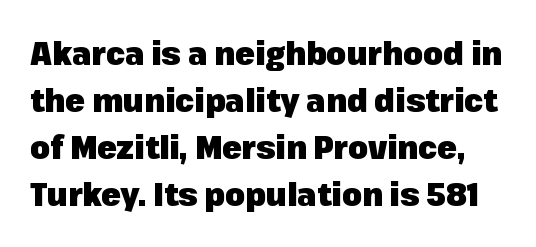
Q: Is the text bold? A: Yes.
Q: Is the text italic (slanted)? A: No, it is upright.
Q: Is the typeface a serif or a sans-serif typeface? A: Sans-serif.
Q: Is the text underlined? A: No.
Q: Is the spacing between letters normal or unusually wide? A: Normal.
Q: Is the spacing between lines tight, normal or loose? A: Normal.
Q: Width (condensed, normal, or wide)? A: Normal.
Q: Stroke contrast? A: Low.
Q: x-height? A: Medium.
Q: Monospaced? A: No.
